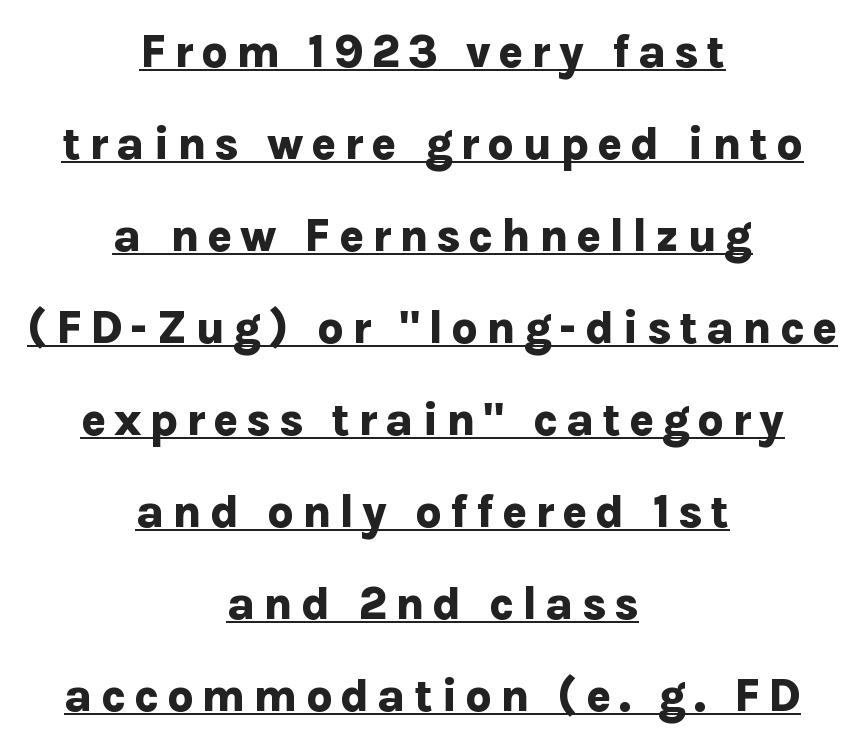
Underlined type. Letterform terminals end flat and unadorned throughout the passage. Every stem runs plumb, perpendicular to the baseline. Students, observe: this is what heavily led, spacious text looks like. Typeset on center — no edge is straight. A typesetter would call this proportional, since set widths differ per character.
